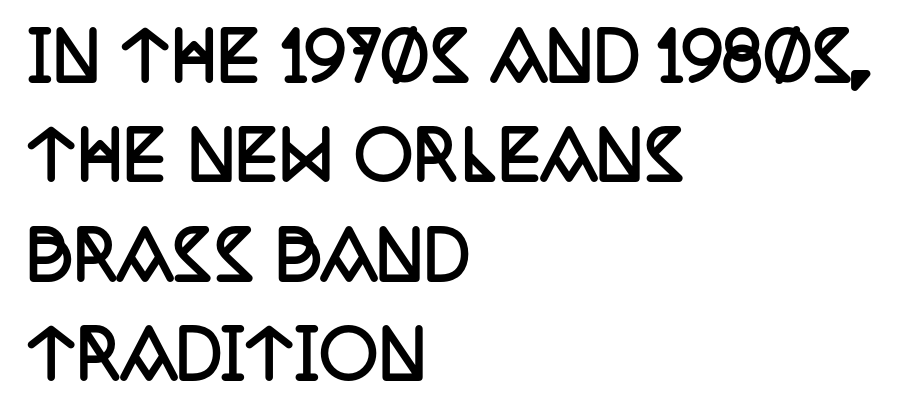
Q: Is the text bold? A: Yes.
Q: Is the text italic (slanted)? A: No, it is upright.
Q: Is the typeface a serif or a sans-serif typeface? A: Serif.
Q: Is the text underlined? A: No.
Q: How is the paragraph aligned? A: Left-aligned.
Q: Is the spacing between letters normal or unusually wide? A: Normal.
Q: Is the spacing between lines tight, normal or loose? A: Normal.
Q: Width (condensed, normal, or wide)? A: Condensed.
Q: Stroke contrast? A: Low.
Q: x-height? A: Large.
Q: Monospaced? A: No.
